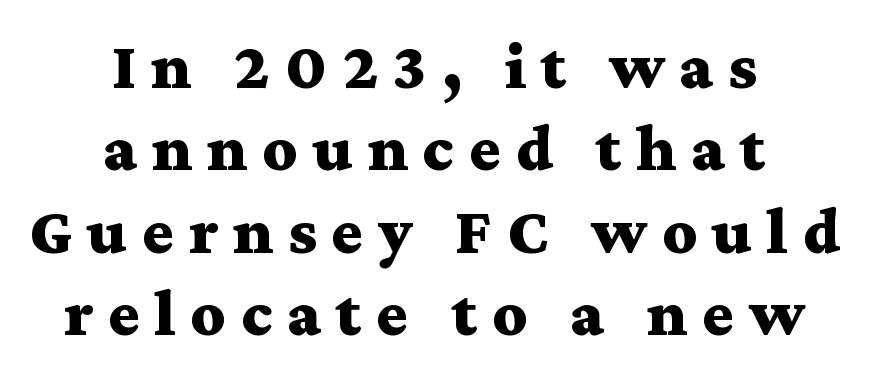
Q: Is the text bold? A: Yes.
Q: Is the text italic (slanted)? A: No, it is upright.
Q: Is the typeface a serif or a sans-serif typeface? A: Serif.
Q: Is the text underlined? A: No.
Q: How is the paragraph aligned? A: Centered.
Q: Is the spacing between letters normal or unusually wide? A: Unusually wide.
Q: Width (condensed, normal, or wide)? A: Wide.
Q: Stroke contrast? A: Medium.
Q: x-height? A: Medium.
Q: Monospaced? A: No.
